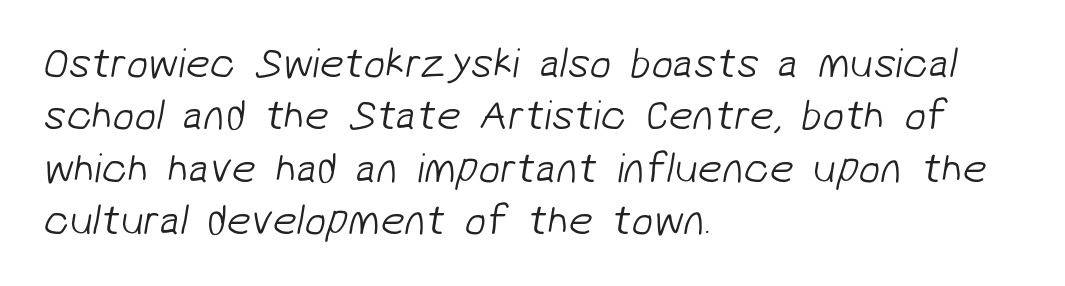
{"serif": "no", "bold": "no", "weight": "light", "width": "normal", "stroke_contrast": "low", "x_height": "medium", "monospaced": "no", "underline": "no", "align": "left", "line_spacing_ratio": 1.22, "letter_spacing": "normal", "letter_spacing_em": 0.0, "glyph_px": 43}
